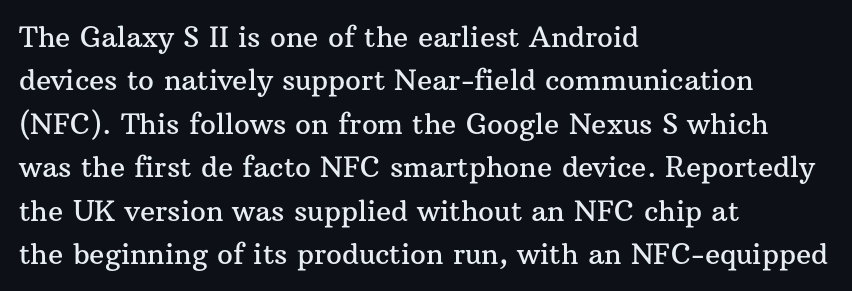
To sum up the face: it has serifs. Is the block centered? No — it sits flush against the left margin. The passage shown is not underscored anywhere. No italicization has been applied; the sample stays upright. Evenly set lines give the paragraph a standard silhouette.
